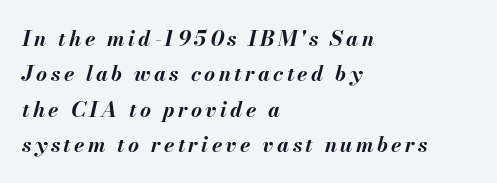
Regular leading. The space directly below the letters is spotless. Horizontally, the lines are justified to the leading edge only. Quick note: italic. Chunky letters — that's bold for sure.
